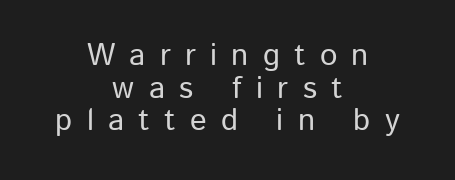
The image shows 31 px sans-serif type, upright; set centered, tight line spacing (1.05x), unusually wide letter spacing (+0.46 em), not underlined; low stroke contrast and a medium x-height.
